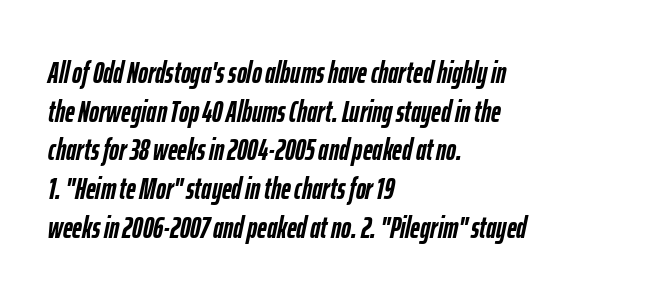
Note the varied advance widths — an 'i' is clearly narrower than an 'm'. The sample has been set heavy, in full bold. Students, observe: this is what conventionally led text looks like. Italic? Definitely — the glyphs are oblique.
